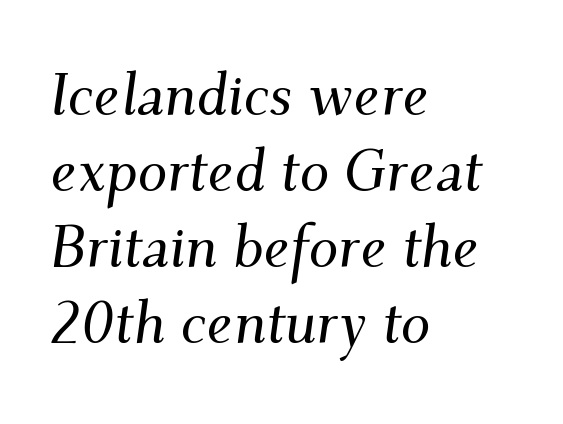
Q: Is the text italic (slanted)? A: Yes, it leans right by about 9 degrees.
Q: Is the typeface a serif or a sans-serif typeface? A: Serif.
Q: Is the text underlined? A: No.
Q: How is the paragraph aligned? A: Left-aligned.
Q: Is the spacing between letters normal or unusually wide? A: Normal.
Q: Is the spacing between lines tight, normal or loose? A: Normal.
Q: Width (condensed, normal, or wide)? A: Normal.
Q: Stroke contrast? A: Medium.
Q: x-height? A: Small.
Q: Monospaced? A: No.
